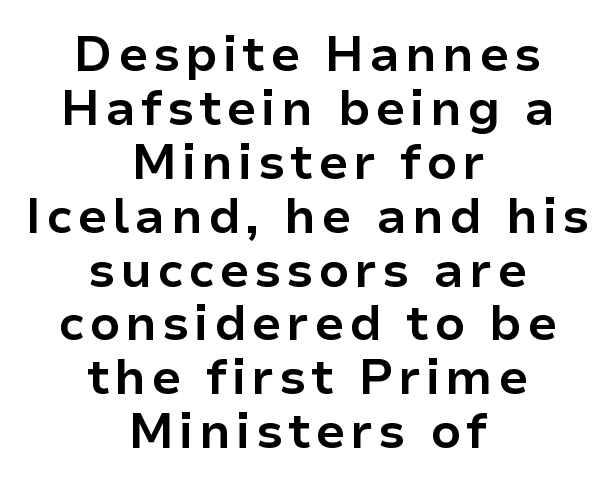
Note the varied advance widths — an 'i' is clearly narrower than an 'm'. On the weight axis this lands at bold, roughly 700. The setting favours the middle, as headings and verse often do. If you measured baseline to baseline, you'd find a short distance. To sum up the face: it is a sans, with no serifs. Every stem runs plumb, perpendicular to the baseline.
